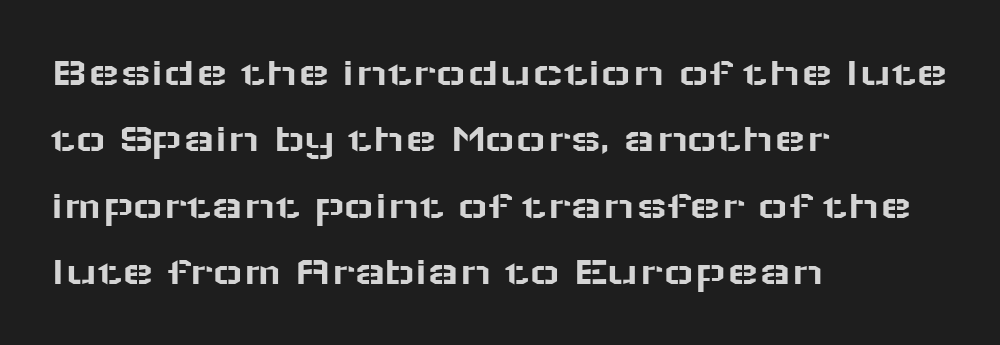
Tracking here is standard; glyphs follow each other at the usual distance. Is this a sans? Yes — the strokes have no serifs. Anything drawn beneath the words? Only blank space. Baseline-to-baseline distance is the conventional proportion of letter height. Unlike italic type, these characters show no tilt at all.
